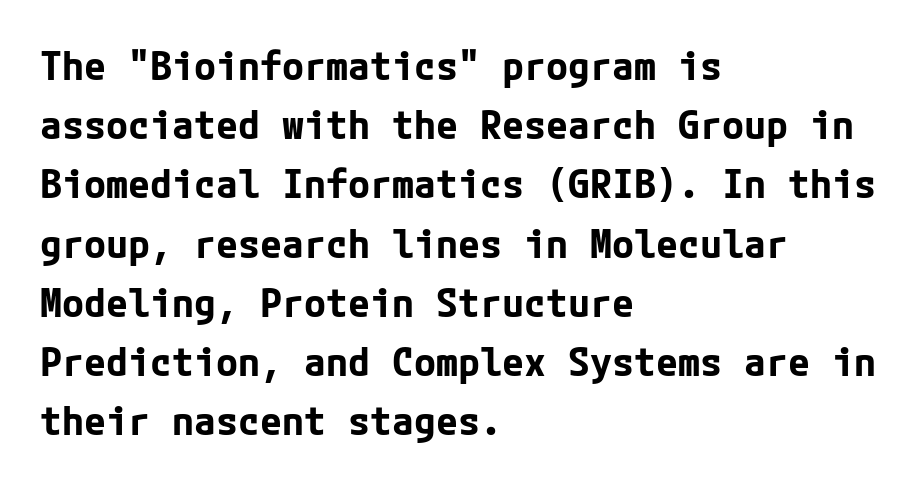
Q: Is the text bold? A: Yes.
Q: Is the text italic (slanted)? A: No, it is upright.
Q: Is the typeface a serif or a sans-serif typeface? A: Sans-serif.
Q: Is the text underlined? A: No.
Q: How is the paragraph aligned? A: Left-aligned.
Q: Is the spacing between letters normal or unusually wide? A: Normal.
Q: Is the spacing between lines tight, normal or loose? A: Normal.
Q: Width (condensed, normal, or wide)? A: Normal.
Q: Stroke contrast? A: Low.
Q: x-height? A: Medium.
